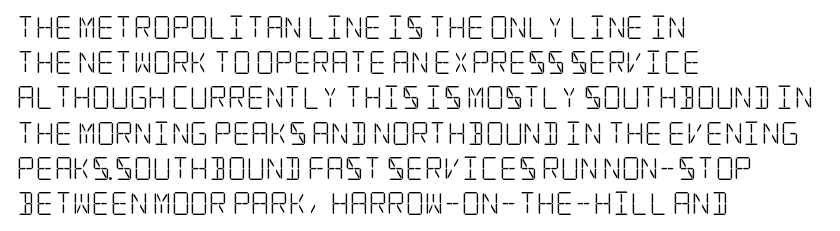
Q: Is the text bold? A: No.
Q: Is the text italic (slanted)? A: No, it is upright.
Q: Is the text underlined? A: No.
Q: How is the paragraph aligned? A: Left-aligned.
Q: Is the spacing between letters normal or unusually wide? A: Normal.
Q: Is the spacing between lines tight, normal or loose? A: Normal.
